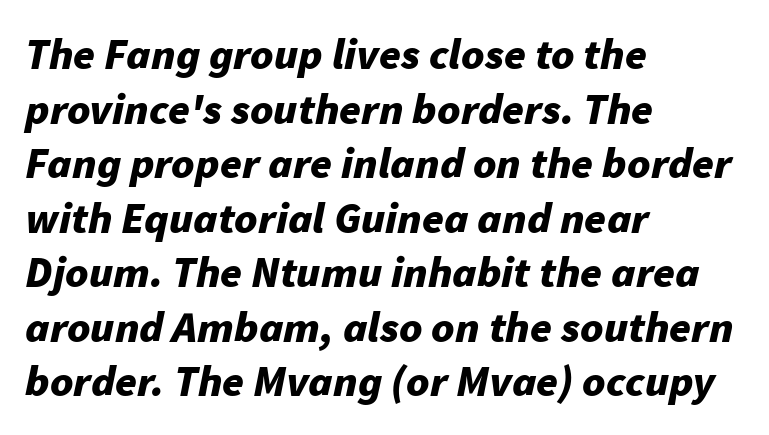
Q: Is the text bold? A: Yes.
Q: Is the text italic (slanted)? A: Yes, it leans right by about 11 degrees.
Q: Is the text underlined? A: No.
Q: How is the paragraph aligned? A: Left-aligned.
Q: Is the spacing between letters normal or unusually wide? A: Normal.
Q: Width (condensed, normal, or wide)? A: Normal.
Q: Stroke contrast? A: Low.
Q: x-height? A: Medium.
Q: Monospaced? A: No.
